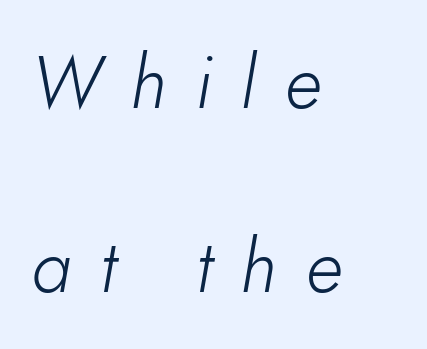
Q: Is the text bold? A: No.
Q: Is the text italic (slanted)? A: Yes, it leans right by about 10 degrees.
Q: Is the text underlined? A: No.
Q: How is the paragraph aligned? A: Left-aligned.
Q: Is the spacing between letters normal or unusually wide? A: Unusually wide.
Q: Is the spacing between lines tight, normal or loose? A: Loose.
Q: Width (condensed, normal, or wide)? A: Normal.
Q: Stroke contrast? A: Low.
Q: x-height? A: Small.
Q: Monospaced? A: No.
